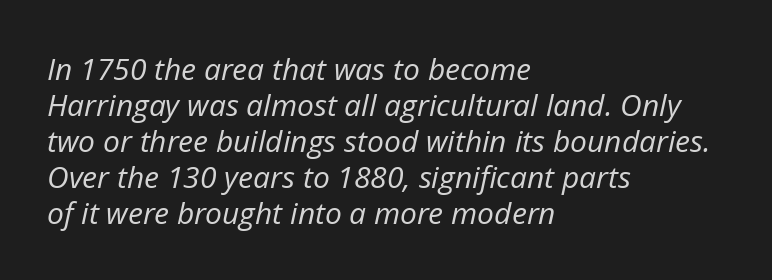
The image shows 30 px regular-weight type, italic (leaning right); set left-aligned, line spacing 1.2x, normal letter spacing, not underlined; low stroke contrast and a medium x-height.
